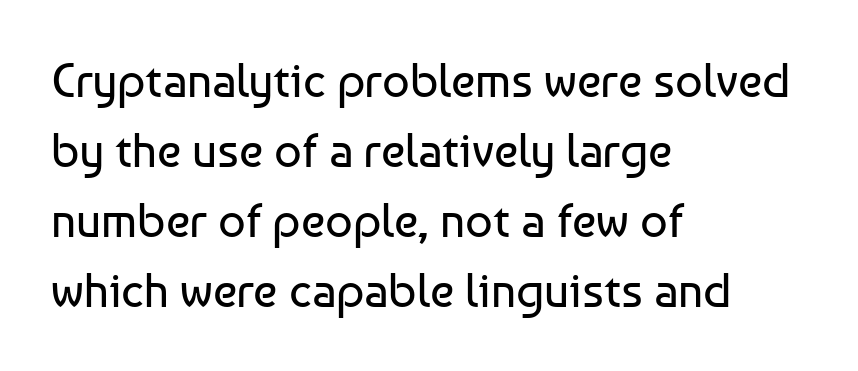
{"serif": "no", "italic": "no", "bold": "no", "weight": "regular", "width": "normal", "stroke_contrast": "low", "x_height": "medium", "monospaced": "no", "underline": "no", "align": "left", "line_spacing": "normal", "line_spacing_ratio": 1.46, "letter_spacing": "normal", "letter_spacing_em": 0.0, "glyph_px": 48}
